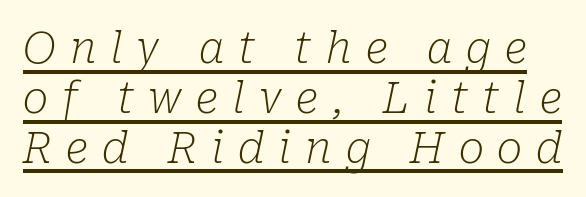
{"serif": "yes", "italic": "yes", "lean": "right", "slant_degrees": 10, "bold": "no", "weight": "light", "width": "normal", "stroke_contrast": "low", "x_height": "medium", "monospaced": "no", "underline": "yes", "line_spacing_ratio": 1.16, "letter_spacing": "wide", "letter_spacing_em": 0.33, "glyph_px": 43}
